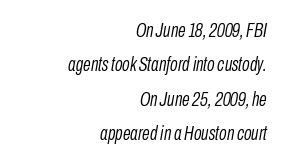
{"italic": "yes", "lean": "right", "slant_degrees": 10, "bold": "no", "underline": "no", "align": "right", "line_spacing_ratio": 1.72, "letter_spacing": "normal", "letter_spacing_em": 0.0, "glyph_px": 20}
